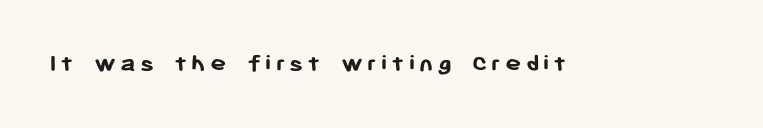
The image shows 27 px bold type, upright; set not underlined.
